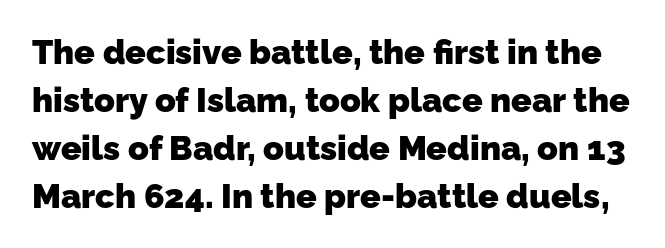
{"serif": "no", "bold": "yes", "weight": "heavy", "width": "normal", "stroke_contrast": "low", "x_height": "medium", "monospaced": "no", "underline": "no", "line_spacing": "normal", "line_spacing_ratio": 1.41, "letter_spacing": "normal", "letter_spacing_em": 0.0, "glyph_px": 34}
